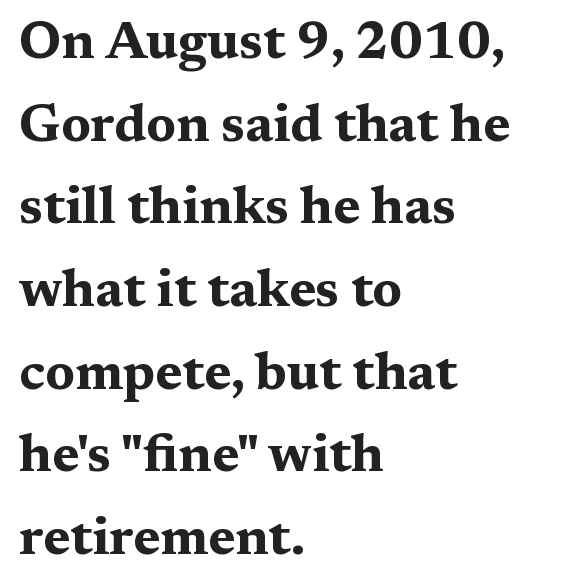
The image shows 52 px bold, wide serif type, upright; set left-aligned, normal line spacing (1.59x), normal letter spacing, not underlined; medium stroke contrast and a medium x-height.
